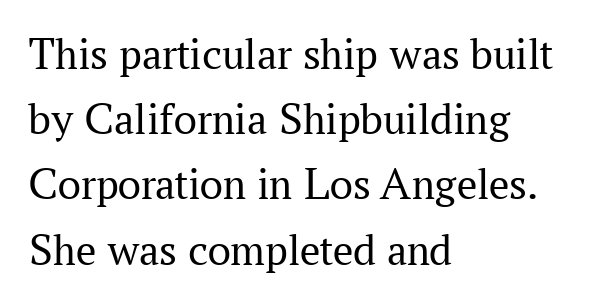
{"serif": "yes", "italic": "no", "bold": "no", "weight": "regular", "width": "normal", "stroke_contrast": "medium", "x_height": "medium", "monospaced": "no", "underline": "no", "align": "left", "line_spacing": "normal", "line_spacing_ratio": 1.45, "letter_spacing": "normal", "letter_spacing_em": 0.0, "glyph_px": 45}
